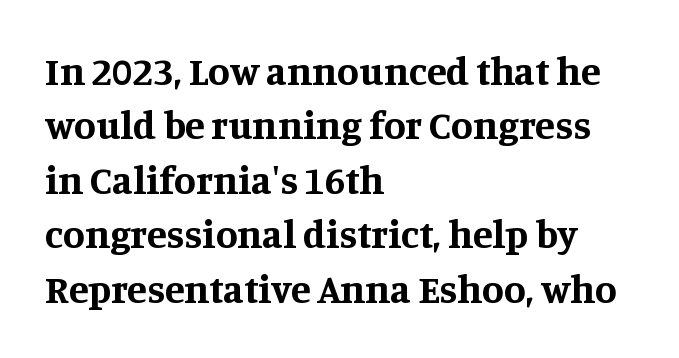
Q: Is the text bold? A: Yes.
Q: Is the text italic (slanted)? A: No, it is upright.
Q: Is the typeface a serif or a sans-serif typeface? A: Serif.
Q: Is the text underlined? A: No.
Q: How is the paragraph aligned? A: Left-aligned.
Q: Is the spacing between letters normal or unusually wide? A: Normal.
Q: Is the spacing between lines tight, normal or loose? A: Normal.
Q: Width (condensed, normal, or wide)? A: Normal.
Q: Stroke contrast? A: Medium.
Q: x-height? A: Large.
Q: Monospaced? A: No.
